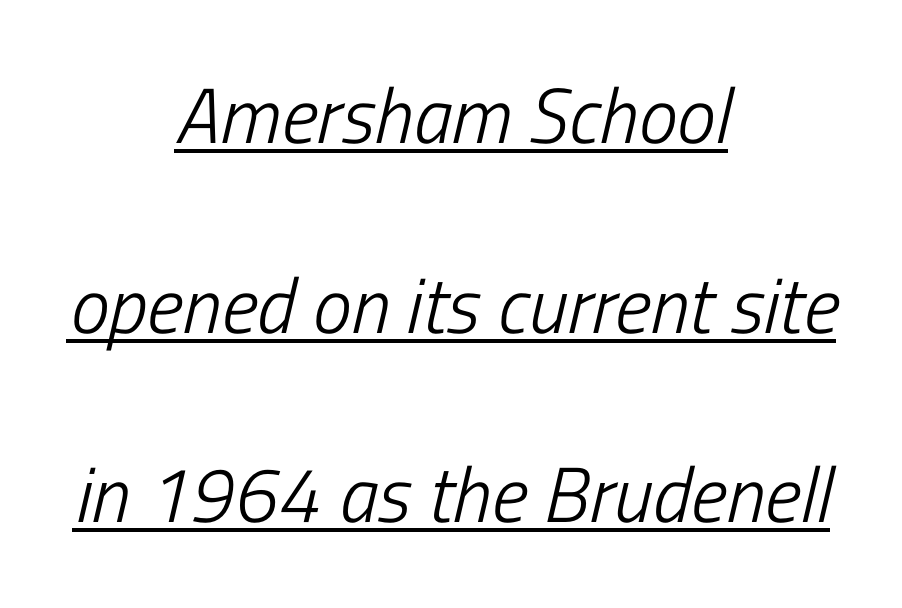
The cut favours lightness, reaching ordinary text weight at its darkest. Baseline-to-baseline distance is far greater than the letter height. The letters advance in unequal steps, a hallmark of proportional type. Honestly, the underline is the first thing you notice here. This rendering uses center alignment, leaving both contours irregular but symmetric. The letterforms sit shoulder to shoulder at normal distance.
